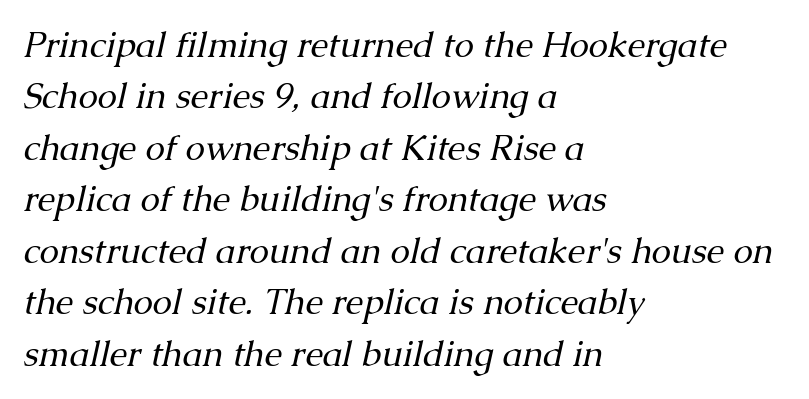
{"serif": "yes", "italic": "yes", "lean": "right", "slant_degrees": 13, "bold": "no", "weight": "regular", "width": "normal", "stroke_contrast": "medium", "x_height": "medium", "monospaced": "no", "underline": "no", "align": "left", "line_spacing": "normal", "line_spacing_ratio": 1.47, "letter_spacing": "normal", "letter_spacing_em": 0.0, "glyph_px": 35}
